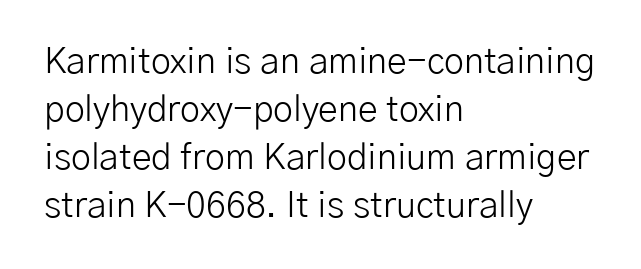
Q: Is the text bold? A: No.
Q: Is the text italic (slanted)? A: No, it is upright.
Q: Is the typeface a serif or a sans-serif typeface? A: Sans-serif.
Q: Is the text underlined? A: No.
Q: How is the paragraph aligned? A: Left-aligned.
Q: Is the spacing between letters normal or unusually wide? A: Normal.
Q: Is the spacing between lines tight, normal or loose? A: Normal.
Q: Width (condensed, normal, or wide)? A: Normal.
Q: Stroke contrast? A: Low.
Q: x-height? A: Medium.
Q: Monospaced? A: No.
